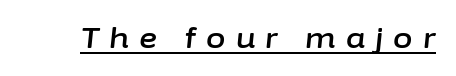
Q: Is the text italic (slanted)? A: Yes, it leans right by about 6 degrees.
Q: Is the text underlined? A: Yes.
Q: Is the spacing between letters normal or unusually wide? A: Unusually wide.
Q: Width (condensed, normal, or wide)? A: Normal.
Q: Stroke contrast? A: Low.
Q: x-height? A: Medium.
Q: Monospaced? A: No.
